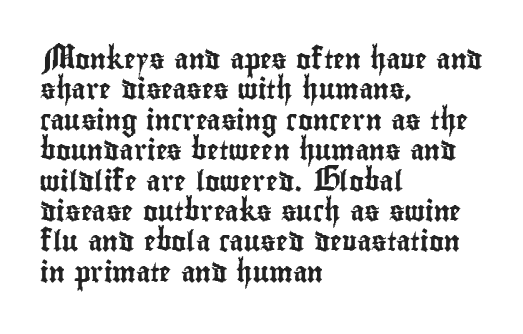
The image shows 20 px text type, upright; set left-aligned, normal line spacing (1.52x), normal letter spacing, not underlined.
